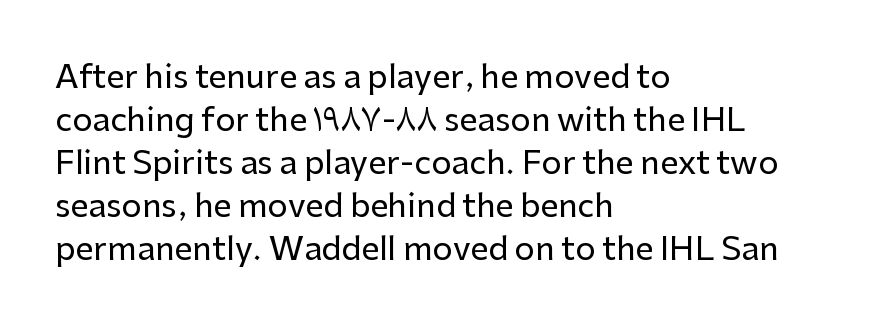
Q: Is the text italic (slanted)? A: No, it is upright.
Q: Is the typeface a serif or a sans-serif typeface? A: Sans-serif.
Q: Is the text underlined? A: No.
Q: How is the paragraph aligned? A: Left-aligned.
Q: Is the spacing between letters normal or unusually wide? A: Normal.
Q: Is the spacing between lines tight, normal or loose? A: Normal.
Q: Width (condensed, normal, or wide)? A: Normal.
Q: Stroke contrast? A: Low.
Q: x-height? A: Medium.
Q: Monospaced? A: No.
